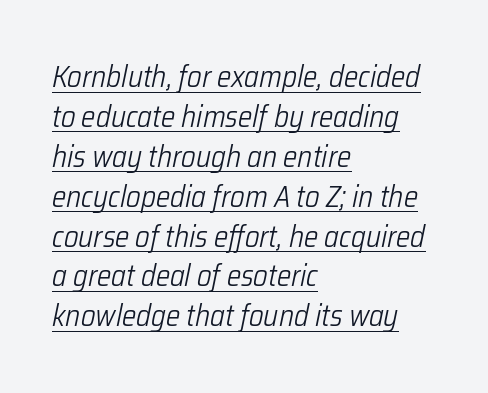
The image shows 30 px light, condensed type, italic (leaning right); set left-aligned, normal line spacing (1.33x), normal letter spacing, underlined; low stroke contrast and a medium x-height.
